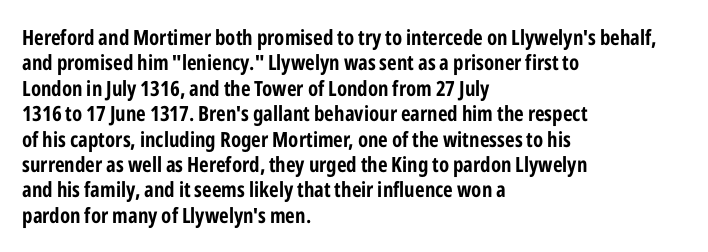
The image shows 21 px text type, upright; set left-aligned, line spacing 1.21x, normal letter spacing, not underlined.
